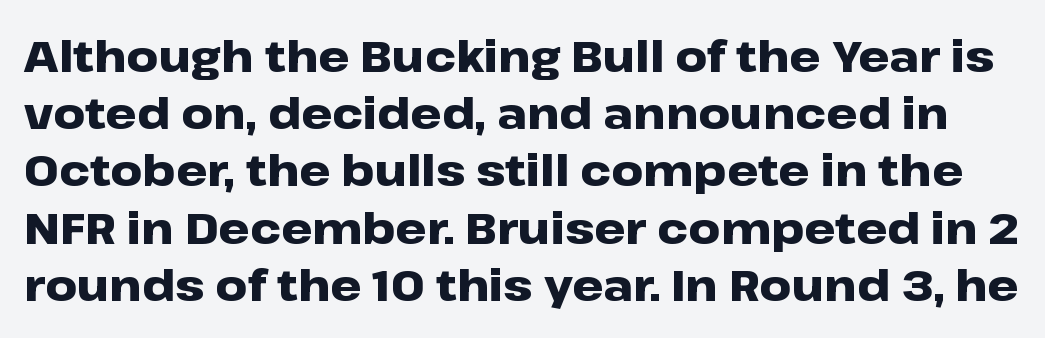
Q: Is the text bold? A: Yes.
Q: Is the text italic (slanted)? A: No, it is upright.
Q: Is the typeface a serif or a sans-serif typeface? A: Sans-serif.
Q: Is the text underlined? A: No.
Q: Is the spacing between letters normal or unusually wide? A: Normal.
Q: Is the spacing between lines tight, normal or loose? A: Normal.
Q: Width (condensed, normal, or wide)? A: Wide.
Q: Stroke contrast? A: Low.
Q: x-height? A: Medium.
Q: Monospaced? A: No.
